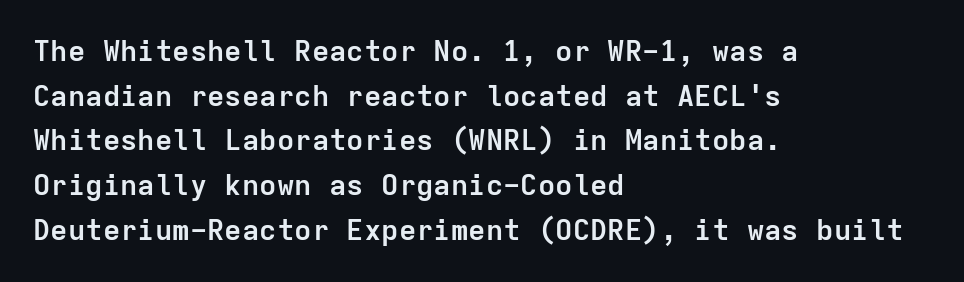
Q: Is the text bold? A: Yes.
Q: Is the text italic (slanted)? A: No, it is upright.
Q: Is the typeface a serif or a sans-serif typeface? A: Sans-serif.
Q: Is the text underlined? A: No.
Q: How is the paragraph aligned? A: Left-aligned.
Q: Is the spacing between letters normal or unusually wide? A: Normal.
Q: Is the spacing between lines tight, normal or loose? A: Normal.
Q: Width (condensed, normal, or wide)? A: Normal.
Q: Stroke contrast? A: Low.
Q: x-height? A: Medium.
Q: Monospaced? A: Yes.
